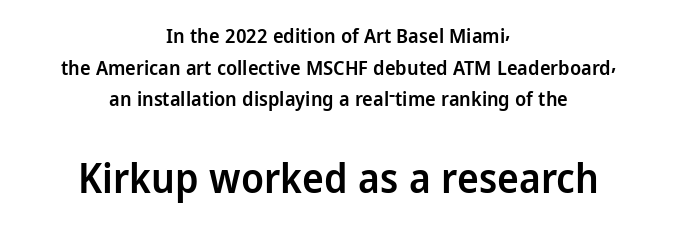
Descenders are the only things crossing below the line. Type size steps up from the first block to the second. The line-height multiplier appears to be the usual default. Posture: vertical.
